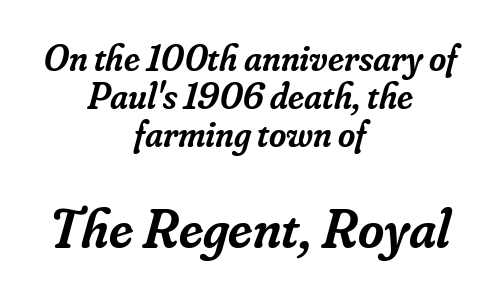
I'd call this a serif setting — the letters wear small feet. Proportional: the letters do not fall into vertical columns. The line-height multiplier appears low, near solid setting. Students, this is semibold: more ink than regular, less than bold. Where is the straight margin? There isn't one; the lines are centered. Check under the words: just untouched page.
